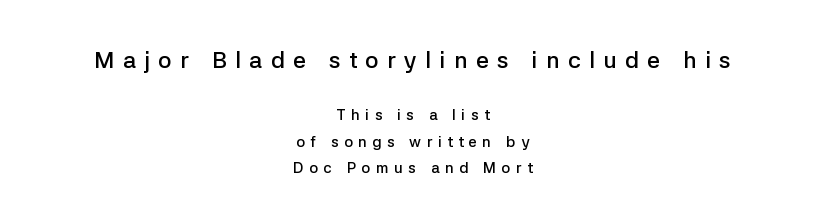
Q: Is the text bold? A: Semi-bold.
Q: Is the text italic (slanted)? A: No, it is upright.
Q: Is the text underlined? A: No.
Q: How is the paragraph aligned? A: Centered.
Q: Is the spacing between letters normal or unusually wide? A: Unusually wide.
Q: Which block of text is set in a larger size, the first (top) or the second (bottom)? A: The first (top) one.
